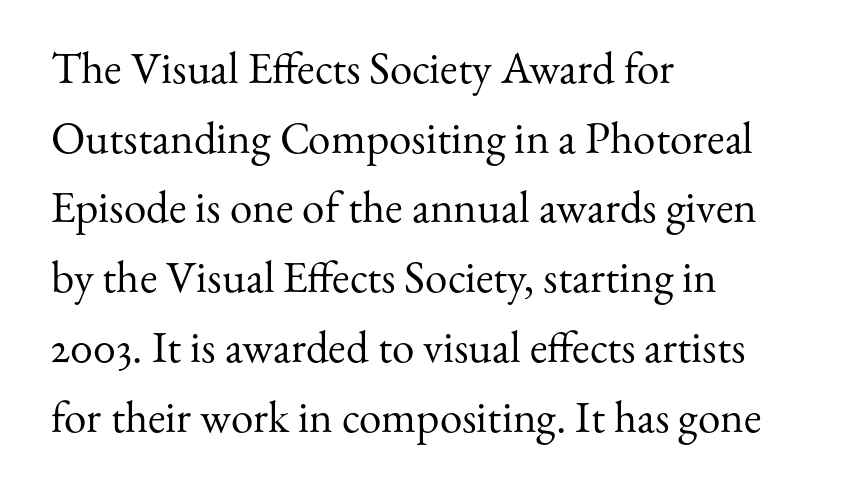
The paragraph shown leans on its left margin. Nope, not italic — everything's standing straight. You could not count columns in this text — the font is proportionally spaced. The face used here is seriffed, in the tradition of book romans. The area under the type is left untouched. Leading: standard.
